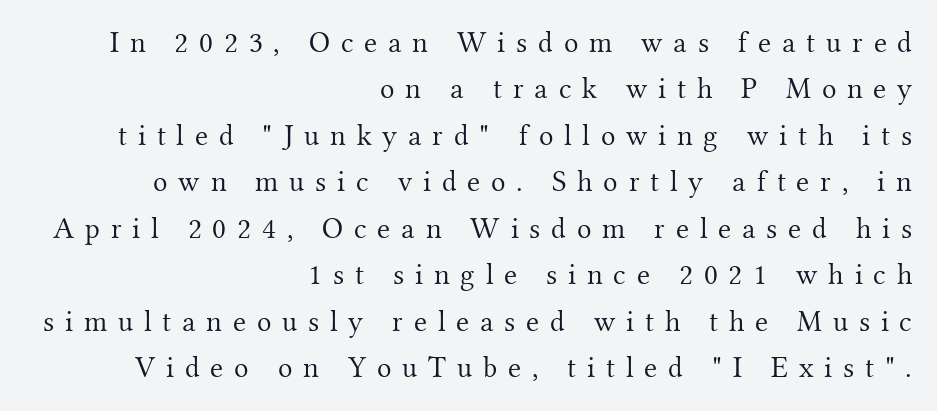
{"serif": "yes", "italic": "no", "bold": "no", "weight": "light", "width": "normal", "stroke_contrast": "medium", "x_height": "small", "monospaced": "no", "underline": "no", "align": "right", "line_spacing": "normal", "line_spacing_ratio": 1.55, "letter_spacing": "wide", "letter_spacing_em": 0.36, "glyph_px": 30}
